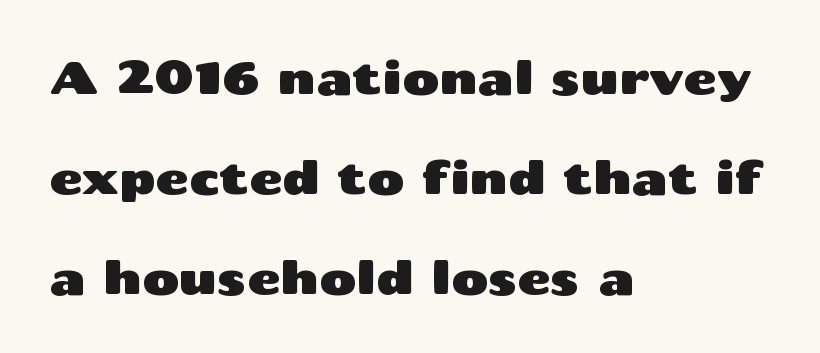
Q: Is the text italic (slanted)? A: No, it is upright.
Q: Is the typeface a serif or a sans-serif typeface? A: Sans-serif.
Q: Is the text underlined? A: No.
Q: How is the paragraph aligned? A: Left-aligned.
Q: Is the spacing between letters normal or unusually wide? A: Normal.
Q: Is the spacing between lines tight, normal or loose? A: Loose.
Q: Width (condensed, normal, or wide)? A: Wide.
Q: Stroke contrast? A: Medium.
Q: x-height? A: Medium.
Q: Monospaced? A: No.
